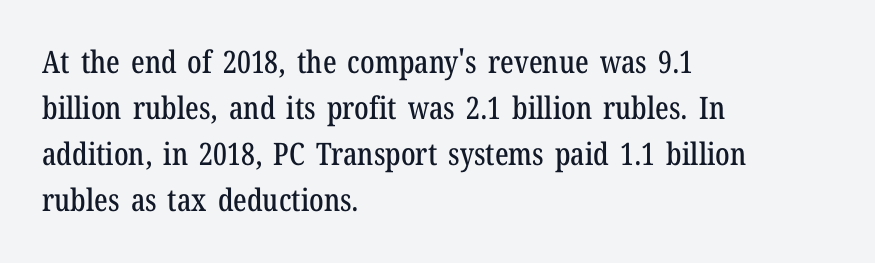
The image shows 31 px condensed serif type, upright; set left-aligned, normal line spacing (1.48x), normal letter spacing, not underlined; low stroke contrast and a medium x-height.
